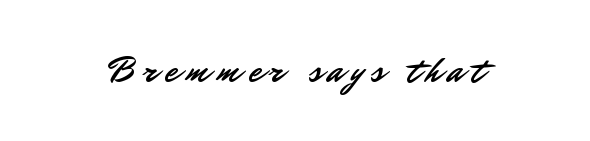
The gap between lines stays unmarked. Here the designer chose a conventional face with non-uniform glyph widths. Serifs: no, the terminals of the letterforms are clean.
